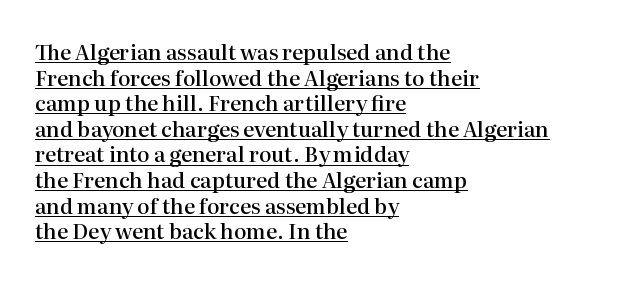
Q: Is the text bold? A: Semi-bold.
Q: Is the text italic (slanted)? A: No, it is upright.
Q: Is the text underlined? A: Yes.
Q: How is the paragraph aligned? A: Left-aligned.
Q: Is the spacing between letters normal or unusually wide? A: Normal.
